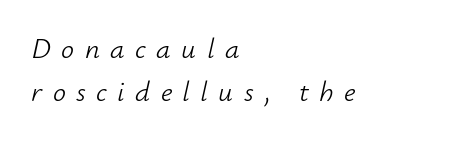
Designer's note — italics engaged. These lines have a slow, spaced-out rhythm from letter to letter. The passage shown is typed in a proportional face where columns would drift. No heavy texture on the line: the type isn't bold. In terms of leading, this rendering sits right in the middle. Only glyphs here, with clear space below each row.
